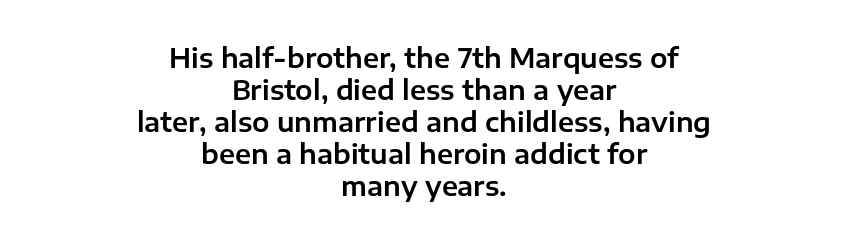
The image shows 26 px text type, upright; set centered, line spacing 1.23x, normal letter spacing, not underlined.
